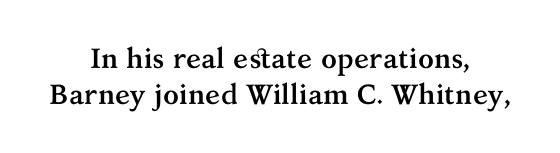
{"serif": "yes", "italic": "no", "bold": "yes", "weight": "semibold", "width": "normal", "stroke_contrast": "medium", "x_height": "medium", "monospaced": "no", "underline": "no", "align": "center", "line_spacing": "normal", "line_spacing_ratio": 1.3, "letter_spacing": "normal", "letter_spacing_em": 0.0, "glyph_px": 28}
